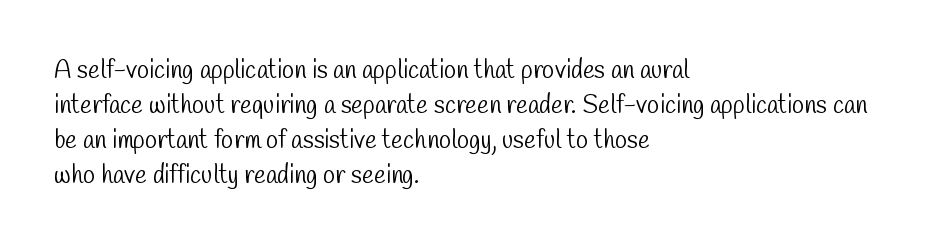
The image shows 25 px text type; set left-aligned, normal line spacing (1.4x), normal letter spacing, not underlined.
